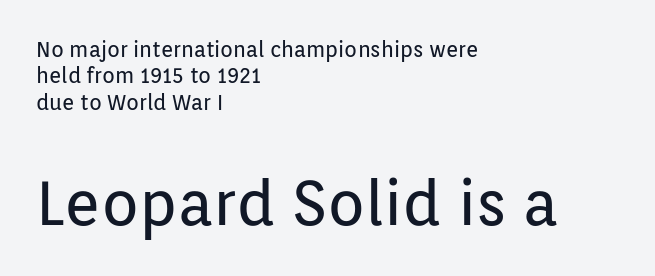
{"serif": "no", "italic": "no", "bold": "no", "weight": "regular", "width": "normal", "stroke_contrast": "low", "x_height": "medium", "monospaced": "no", "underline": "no", "align": "left", "line_spacing": "normal", "line_spacing_ratio": 1.26, "letter_spacing": "normal", "letter_spacing_em": 0.0, "larger_block": "second", "size_ratio": 2.95, "glyph_px": 62}
